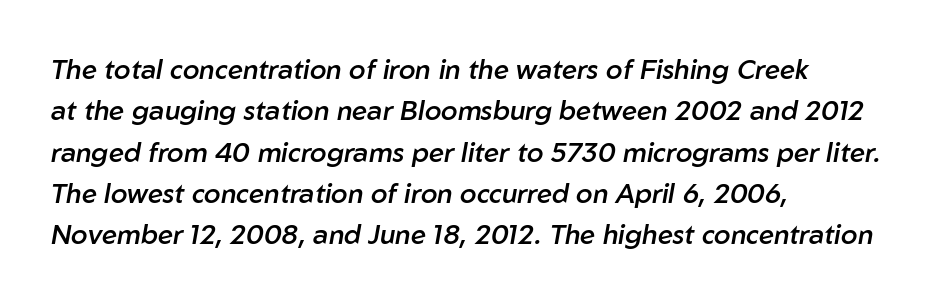
{"italic": "yes", "lean": "right", "slant_degrees": 10, "bold": "semi", "underline": "no", "align": "left", "line_spacing": "normal", "line_spacing_ratio": 1.53, "letter_spacing": "normal", "letter_spacing_em": 0.0, "glyph_px": 27}
